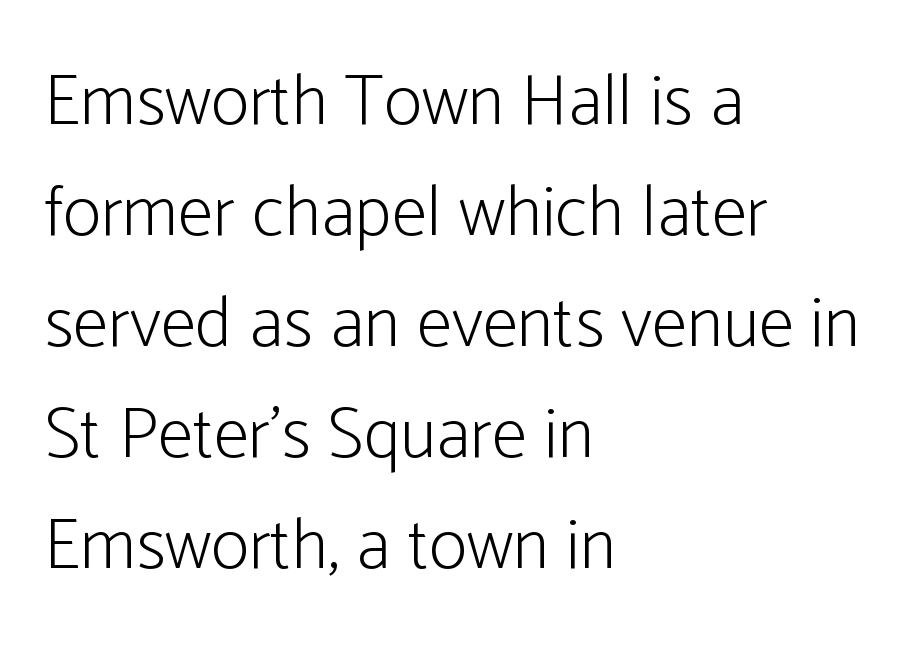
{"serif": "no", "italic": "no", "bold": "no", "weight": "light", "width": "condensed", "stroke_contrast": "low", "x_height": "medium", "monospaced": "no", "underline": "no", "align": "left", "line_spacing": "normal", "line_spacing_ratio": 1.54, "letter_spacing": "normal", "letter_spacing_em": 0.0, "glyph_px": 72}
